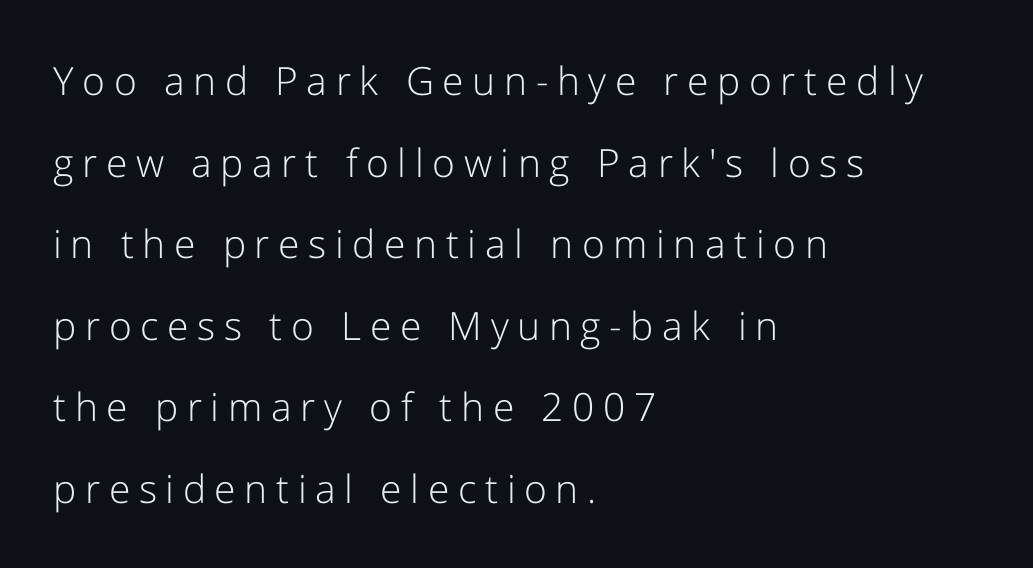
Q: Is the text bold? A: No.
Q: Is the text italic (slanted)? A: No, it is upright.
Q: Is the typeface a serif or a sans-serif typeface? A: Sans-serif.
Q: Is the text underlined? A: No.
Q: How is the paragraph aligned? A: Left-aligned.
Q: Is the spacing between letters normal or unusually wide? A: Unusually wide.
Q: Is the spacing between lines tight, normal or loose? A: Loose.
Q: Width (condensed, normal, or wide)? A: Normal.
Q: Stroke contrast? A: Low.
Q: x-height? A: Medium.
Q: Monospaced? A: No.
